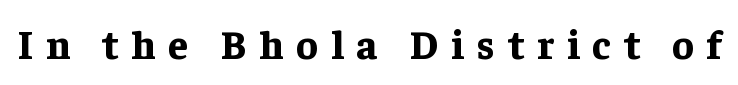
{"serif": "yes", "italic": "no", "bold": "yes", "weight": "bold", "width": "normal", "stroke_contrast": "low", "x_height": "medium", "monospaced": "no", "underline": "no", "letter_spacing": "wide", "letter_spacing_em": 0.32, "glyph_px": 40}
